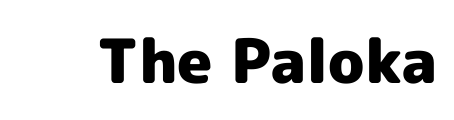
{"serif": "no", "italic": "no", "bold": "yes", "weight": "heavy", "width": "normal", "x_height": "medium", "monospaced": "no", "underline": "no", "letter_spacing": "normal", "letter_spacing_em": 0.0, "glyph_px": 61}
